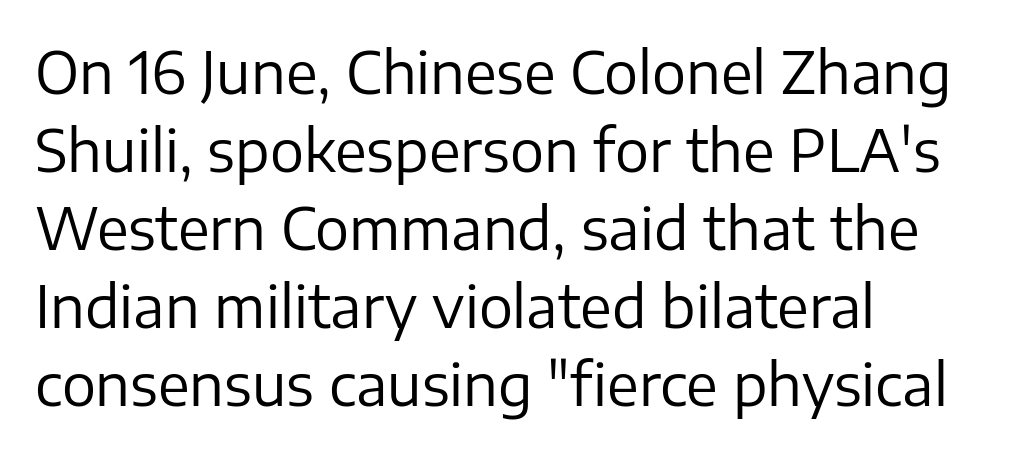
{"serif": "no", "italic": "no", "bold": "no", "weight": "regular", "width": "normal", "stroke_contrast": "low", "x_height": "medium", "monospaced": "no", "underline": "no", "align": "left", "line_spacing": "normal", "line_spacing_ratio": 1.37, "letter_spacing": "normal", "letter_spacing_em": 0.0, "glyph_px": 57}
